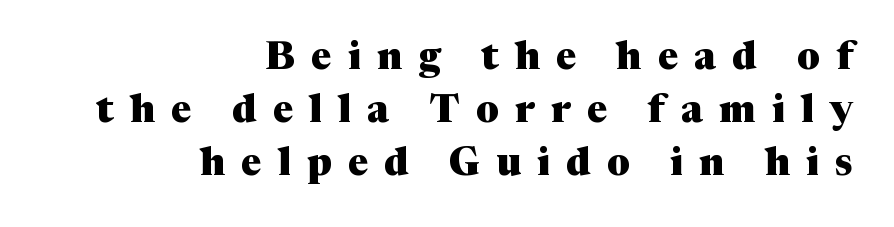
{"serif": "yes", "italic": "no", "bold": "yes", "weight": "heavy", "width": "normal", "stroke_contrast": "medium", "x_height": "medium", "monospaced": "no", "underline": "no", "align": "right", "line_spacing": "normal", "line_spacing_ratio": 1.39, "letter_spacing": "wide", "letter_spacing_em": 0.43, "glyph_px": 38}
